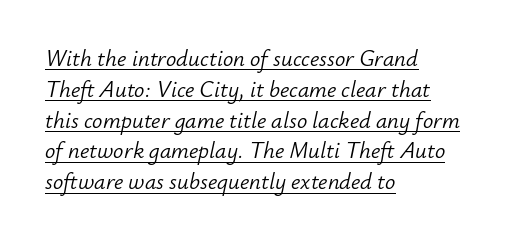
The image shows 23 px text type, italic (leaning right); set left-aligned, normal line spacing (1.34x), normal letter spacing, underlined.
